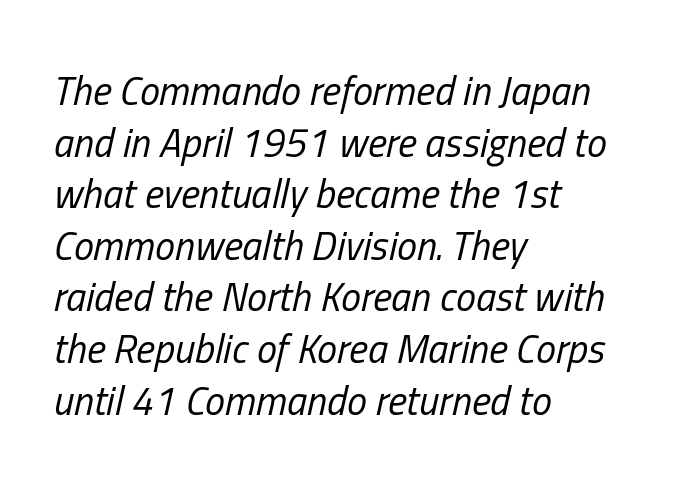
Q: Is the text bold? A: No.
Q: Is the text italic (slanted)? A: Yes, it leans right by about 13 degrees.
Q: Is the text underlined? A: No.
Q: How is the paragraph aligned? A: Left-aligned.
Q: Is the spacing between letters normal or unusually wide? A: Normal.
Q: Is the spacing between lines tight, normal or loose? A: Normal.
Q: Width (condensed, normal, or wide)? A: Condensed.
Q: Stroke contrast? A: Low.
Q: x-height? A: Medium.
Q: Monospaced? A: No.
